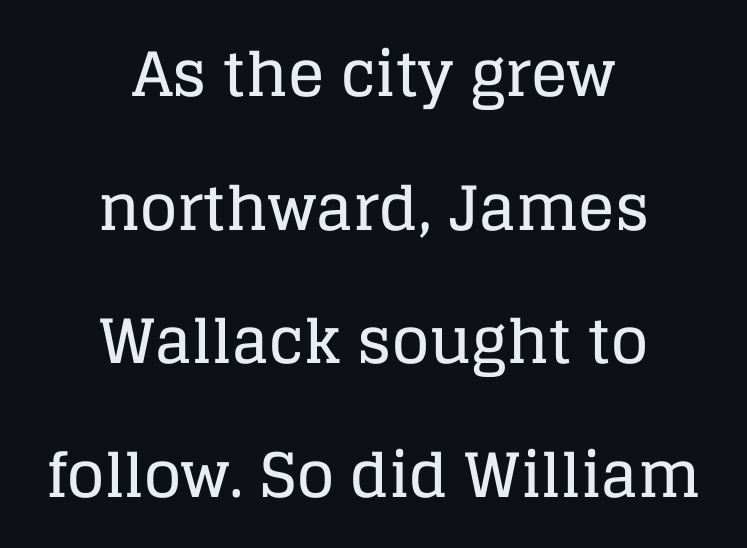
{"serif": "yes", "italic": "no", "width": "normal", "stroke_contrast": "low", "x_height": "large", "monospaced": "no", "underline": "no", "align": "center", "line_spacing": "loose", "line_spacing_ratio": 2.19, "letter_spacing": "normal", "letter_spacing_em": 0.0, "glyph_px": 61}
